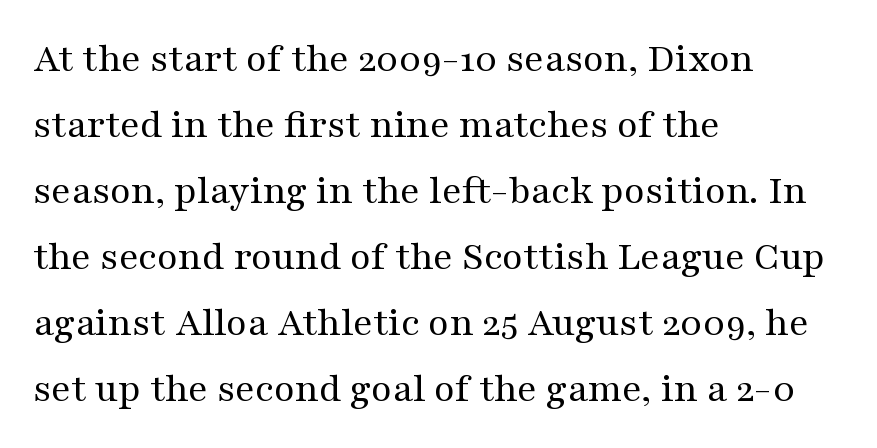
The strokes are not fattened; the text isn't bold. This sample keeps an unexceptional amount of space between lines. These lines were composed using upright roman letters. Proportional: the letters do not fall into vertical columns. Descender tails drop into unmarked territory. Letter spacing: default.
